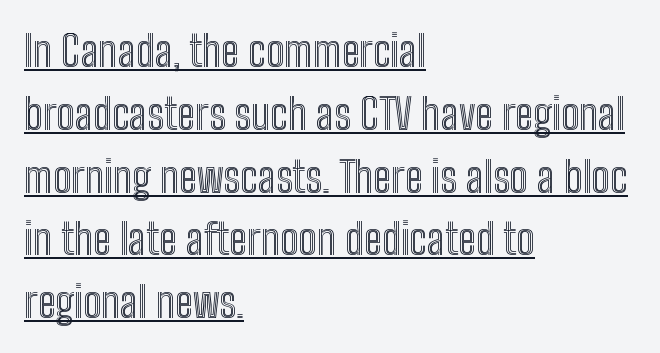
Varying glyph widths throughout — classic text-font behaviour. This rendering uses left alignment, leaving the right contour irregular. In terms of leading, this rendering sits right in the middle. Decoration check: the copy is underlined. It's the straight-up-and-down kind of type.
